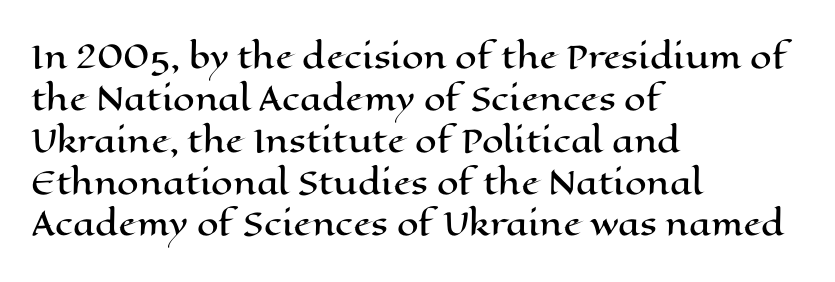
Q: Is the text italic (slanted)? A: No, it is upright.
Q: Is the text underlined? A: No.
Q: How is the paragraph aligned? A: Left-aligned.
Q: Is the spacing between letters normal or unusually wide? A: Normal.
Q: Is the spacing between lines tight, normal or loose? A: Normal.
Q: Width (condensed, normal, or wide)? A: Wide.
Q: Stroke contrast? A: High.
Q: x-height? A: Medium.
Q: Monospaced? A: No.
